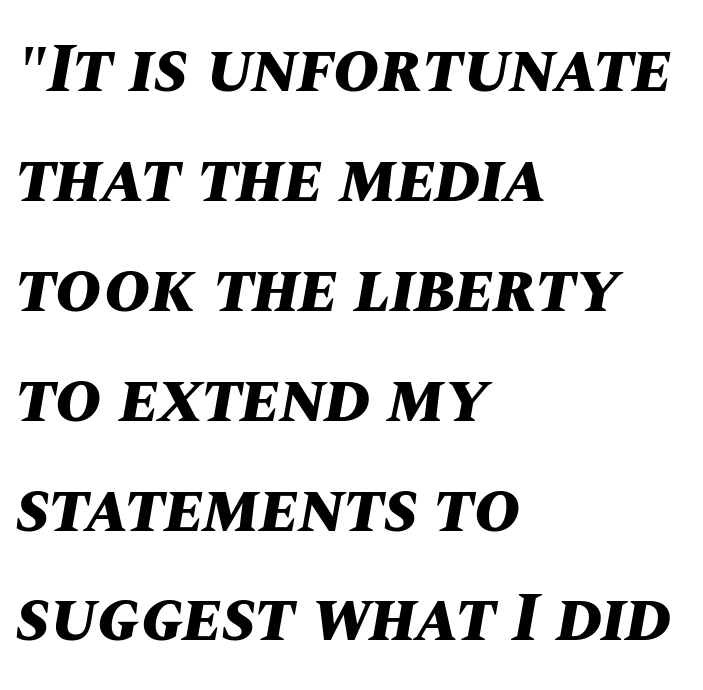
The image shows 70 px bold type, italic (leaning right); set left-aligned, normal line spacing (1.57x), normal letter spacing, not underlined; medium stroke contrast and a large x-height.
